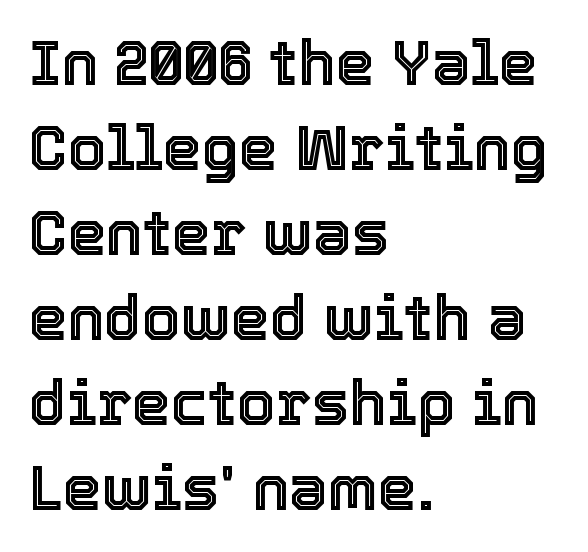
{"italic": "no", "width": "normal", "x_height": "medium", "monospaced": "no", "underline": "no", "align": "left", "line_spacing": "normal", "line_spacing_ratio": 1.37, "letter_spacing": "normal", "letter_spacing_em": 0.0, "glyph_px": 62}
